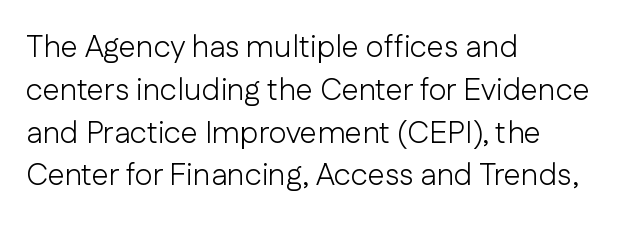
Compared with typical body copy, the letter spacing here is the same. These lines were composed using upright roman letters. Typographically, this falls in the sans-serif category. This sample has the flowing, uneven cadence of proportional lettering. These lines sit exactly where default settings would place them. No word sits above an underline.
